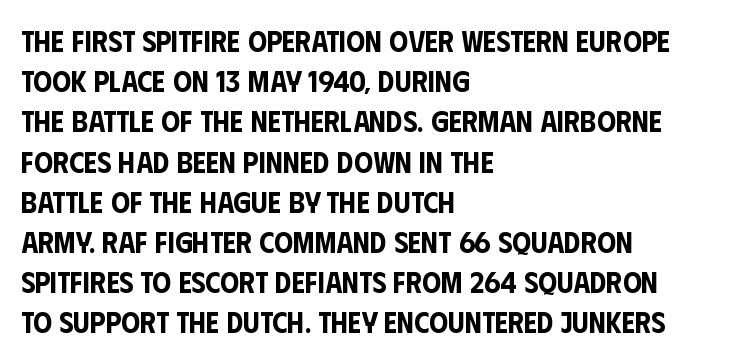
{"serif": "no", "italic": "no", "width": "condensed", "stroke_contrast": "low", "x_height": "large", "monospaced": "no", "underline": "no", "align": "left", "line_spacing": "normal", "line_spacing_ratio": 1.34, "letter_spacing": "normal", "letter_spacing_em": 0.0, "glyph_px": 30}
